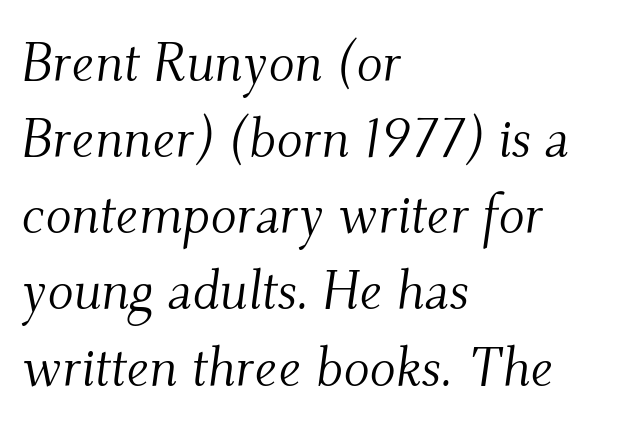
The image shows 54 px light serif type, italic (leaning right); set left-aligned, normal line spacing (1.41x), normal letter spacing, not underlined; medium stroke contrast and a small x-height.
